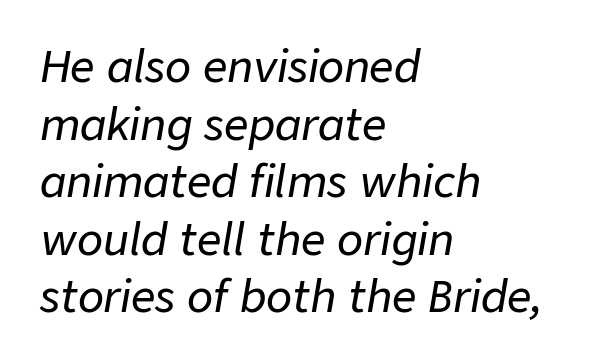
The image shows 43 px text type, italic (leaning right); set left-aligned, normal line spacing (1.34x), normal letter spacing, not underlined; low stroke contrast and a medium x-height.
